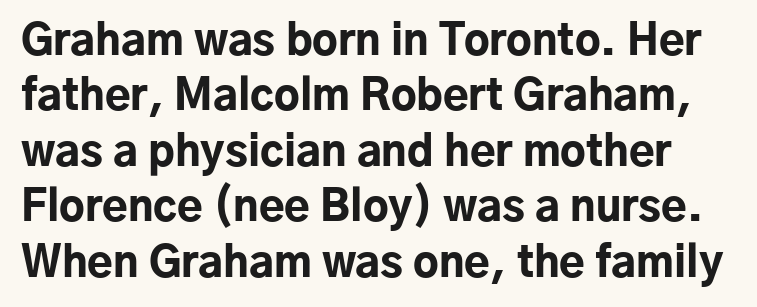
In terms of letterform style, serifs are entirely absent. Students, observe: this is what conventionally led text looks like. The foot of each line stays bare and open. Spacing verdict: proportional, widths tailored to each character. The strokes are fattened all the way to bold.
